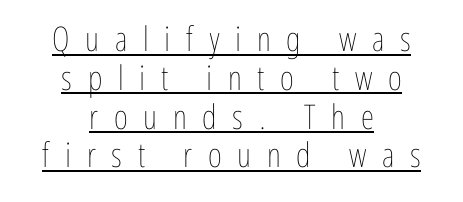
Q: Is the text bold? A: No.
Q: Is the text italic (slanted)? A: No, it is upright.
Q: Is the text underlined? A: Yes.
Q: How is the paragraph aligned? A: Centered.
Q: Is the spacing between letters normal or unusually wide? A: Unusually wide.
Q: Is the spacing between lines tight, normal or loose? A: Tight.
Q: Width (condensed, normal, or wide)? A: Condensed.
Q: Stroke contrast? A: Low.
Q: x-height? A: Medium.
Q: Monospaced? A: No.
